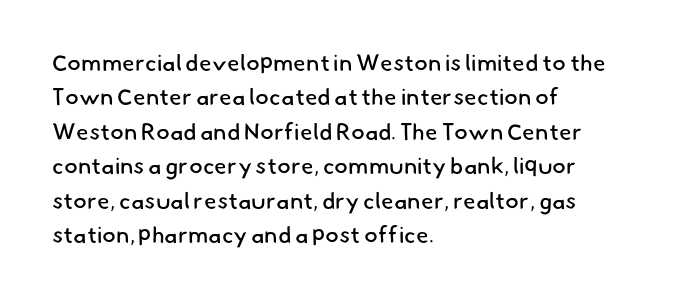
Q: Is the text bold? A: No.
Q: Is the text underlined? A: No.
Q: How is the paragraph aligned? A: Left-aligned.
Q: Is the spacing between letters normal or unusually wide? A: Normal.
Q: Is the spacing between lines tight, normal or loose? A: Normal.
